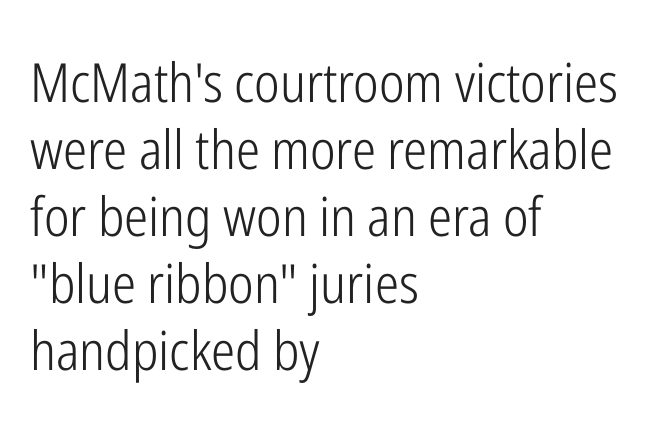
{"serif": "no", "italic": "no", "bold": "no", "weight": "light", "width": "condensed", "stroke_contrast": "low", "x_height": "medium", "monospaced": "no", "underline": "no", "align": "left", "line_spacing_ratio": 1.24, "letter_spacing": "normal", "letter_spacing_em": 0.0, "glyph_px": 54}
